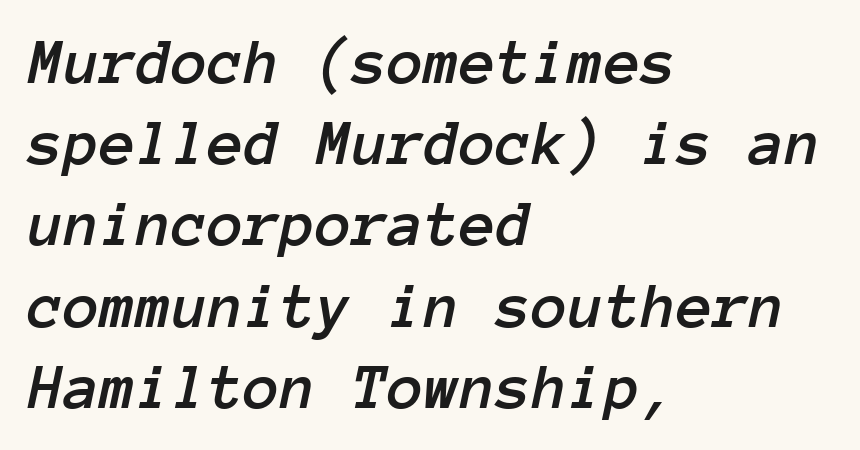
{"italic": "yes", "lean": "right", "slant_degrees": 12, "width": "normal", "stroke_contrast": "low", "x_height": "medium", "monospaced": "yes", "underline": "no", "align": "left", "line_spacing_ratio": 1.23, "letter_spacing": "normal", "letter_spacing_em": 0.0, "glyph_px": 66}
